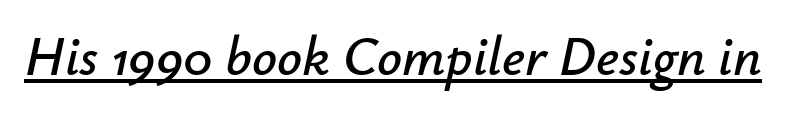
Observe the ordinary spacing: letters are neighbours, not strangers. A baseline rule has been typeset under these characters. Is this a fixed-width face? No — the glyphs have proportional, varying widths. Yep, that's italic — everything's leaning.
